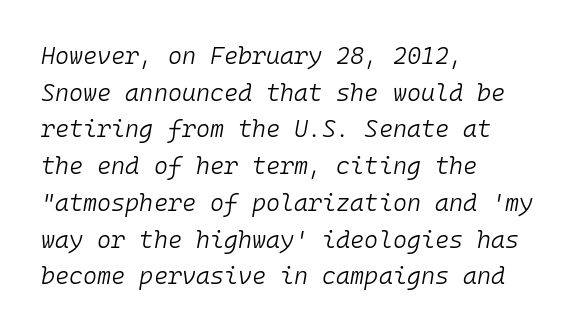
Q: Is the text bold? A: No.
Q: Is the text italic (slanted)? A: Yes, it leans right by about 10 degrees.
Q: Is the text underlined? A: No.
Q: How is the paragraph aligned? A: Left-aligned.
Q: Is the spacing between letters normal or unusually wide? A: Normal.
Q: Is the spacing between lines tight, normal or loose? A: Normal.
